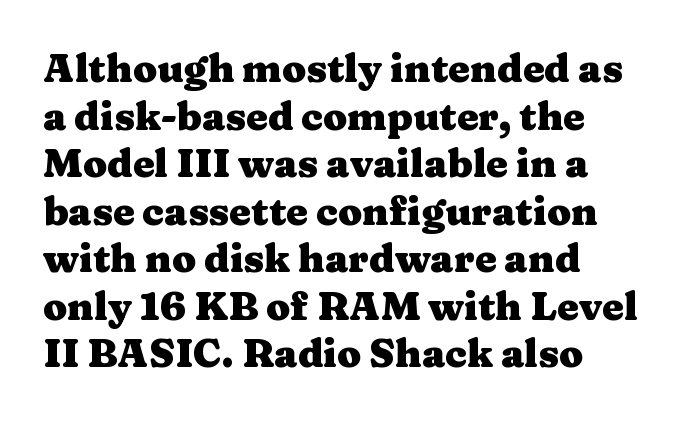
The image shows 39 px heavy, wide serif type, upright; set line spacing 1.22x, normal letter spacing, not underlined; medium stroke contrast and a medium x-height.
